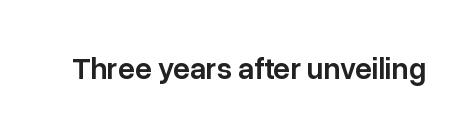
{"serif": "no", "italic": "no", "bold": "semi", "weight": "semibold", "width": "normal", "stroke_contrast": "low", "x_height": "medium", "monospaced": "no", "underline": "no", "letter_spacing": "normal", "letter_spacing_em": 0.0, "glyph_px": 30}
